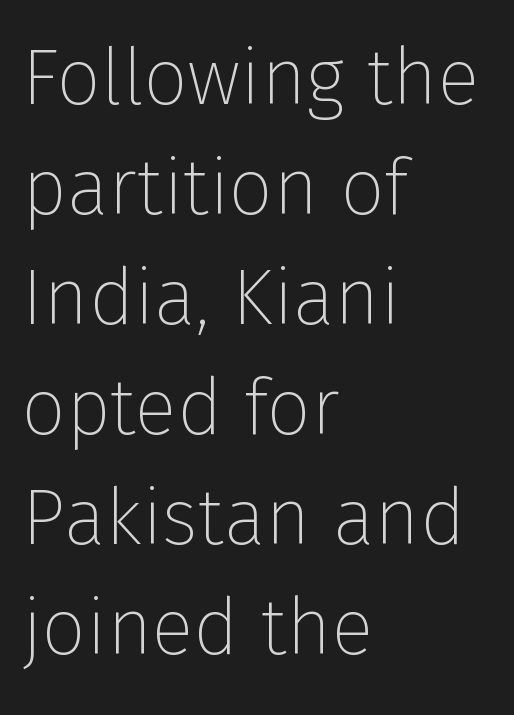
The lettering stays uniformly vertical, giving the passage a roman look. Weight: not bold — regular or lighter. Line starts are locked; line ends wander. A typesetter would call this proportional, since set widths differ per character. Anything drawn beneath the words? Only blank space. Stroke terminals: plain, sans-serif.
